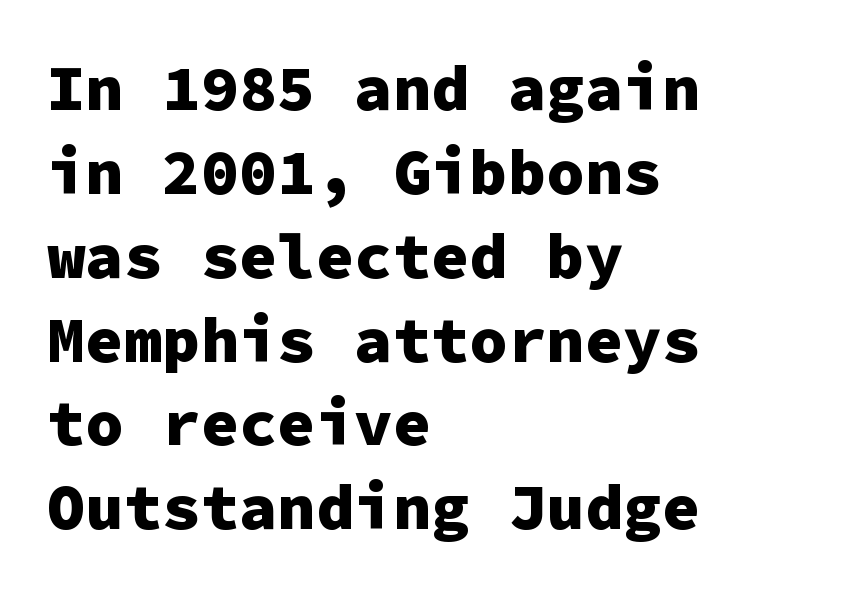
Q: Is the text bold? A: Yes.
Q: Is the text italic (slanted)? A: No, it is upright.
Q: Is the typeface a serif or a sans-serif typeface? A: Sans-serif.
Q: Is the text underlined? A: No.
Q: How is the paragraph aligned? A: Left-aligned.
Q: Is the spacing between letters normal or unusually wide? A: Normal.
Q: Is the spacing between lines tight, normal or loose? A: Normal.
Q: Width (condensed, normal, or wide)? A: Normal.
Q: Stroke contrast? A: Low.
Q: x-height? A: Medium.
Q: Monospaced? A: Yes.
